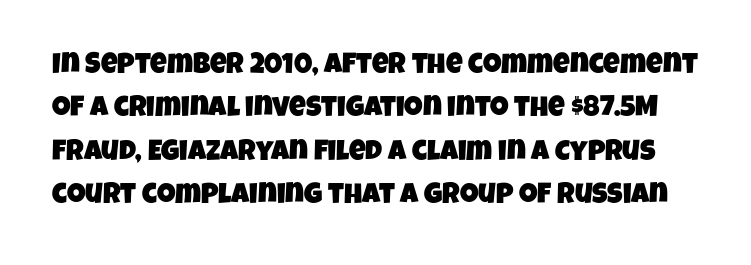
The image shows 29 px condensed sans-serif type; set normal line spacing (1.5x), normal letter spacing, not underlined; low stroke contrast and a large x-height.
